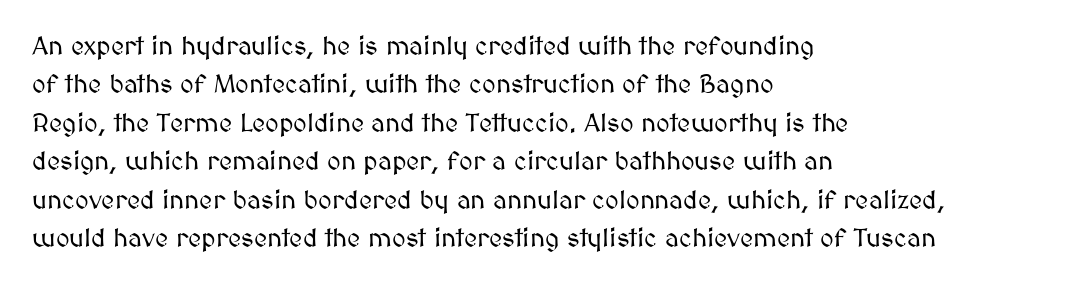
The image shows 26 px text type, upright; set left-aligned, normal line spacing (1.48x), normal letter spacing, not underlined.
